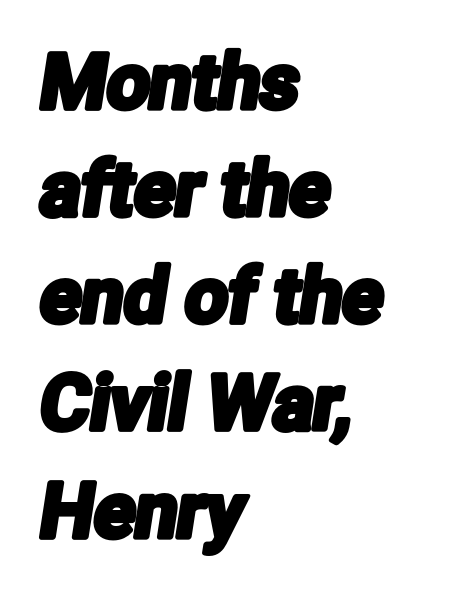
This block has exactly the height ordinary leading produces. The compositor pushed each line to the left boundary. Descenders are the only things crossing below the line. Serif or sans? Sans — the stroke terminals are bare.
